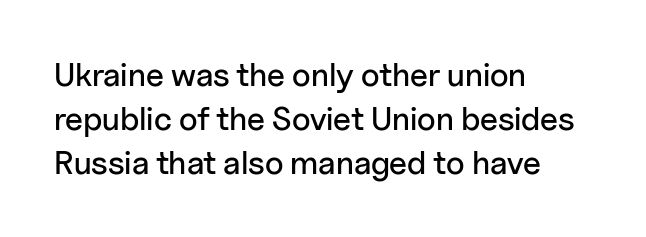
The image shows 33 px sans-serif type, upright; set left-aligned, normal line spacing (1.34x), normal letter spacing, not underlined; low stroke contrast and a medium x-height.
